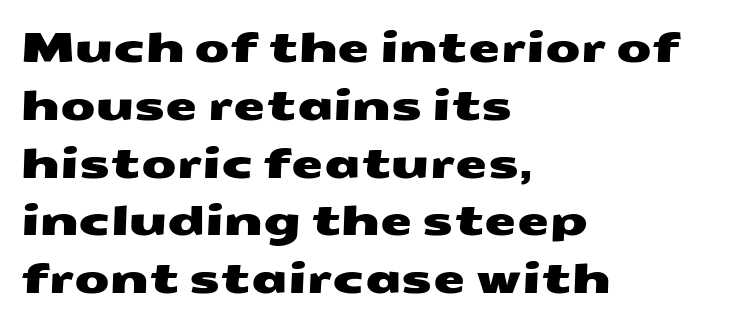
No feet cap the strokes, marking this as sans-serif type. These lines sit exactly where default settings would place them. All the whitespace from short lines collects on the right. Tracking value appears to be zero — textbook default spacing. Proportional: the letters do not fall into vertical columns.
